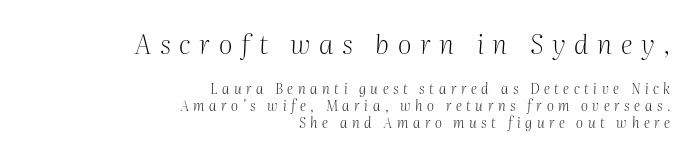
{"italic": "yes", "lean": "right", "slant_degrees": 2, "bold": "no", "underline": "no", "align": "right", "line_spacing_ratio": 1.22, "letter_spacing": "wide", "letter_spacing_em": 0.32, "larger_block": "first", "size_ratio": 1.93, "glyph_px": 27}
